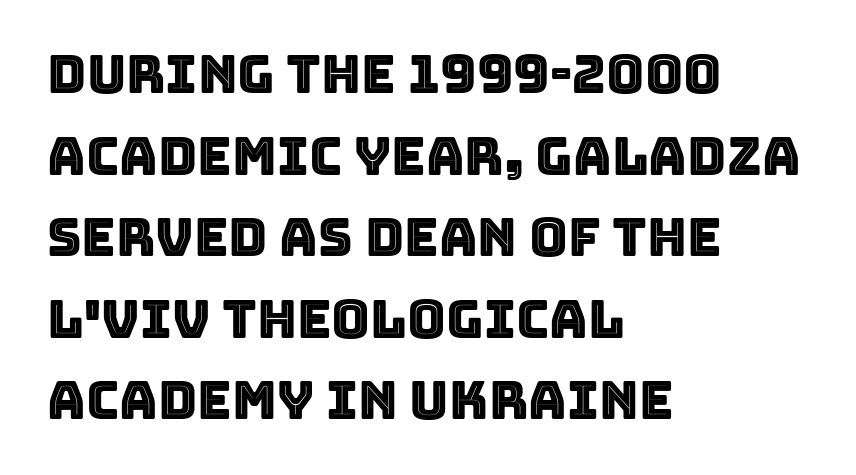
The image shows 53 px text type, upright; set left-aligned, normal line spacing (1.54x), normal letter spacing, not underlined; a large x-height.
